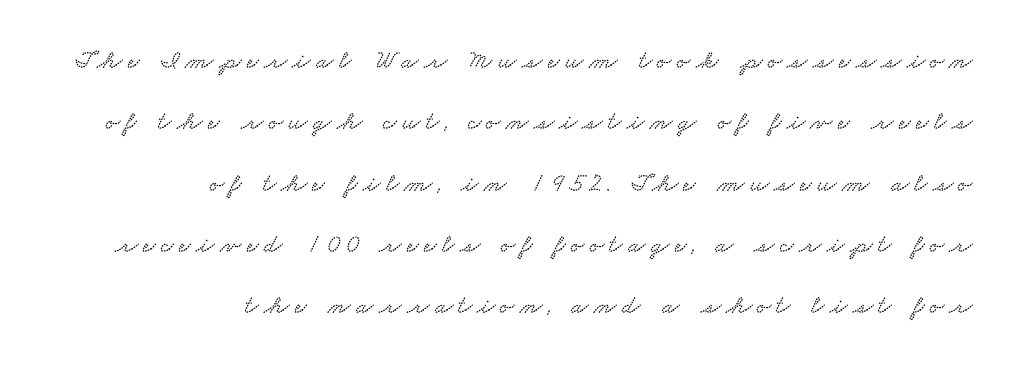
The image shows 26 px text type; set right-aligned, loose line spacing (2.36x), unusually wide letter spacing (+0.21 em), not underlined.
